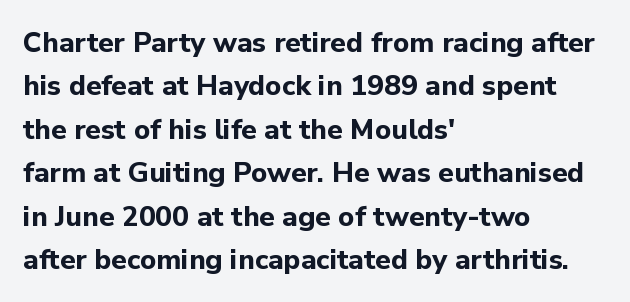
The image shows 28 px bold sans-serif type, upright; set left-aligned, normal line spacing (1.55x), normal letter spacing, not underlined; low stroke contrast and a medium x-height.
